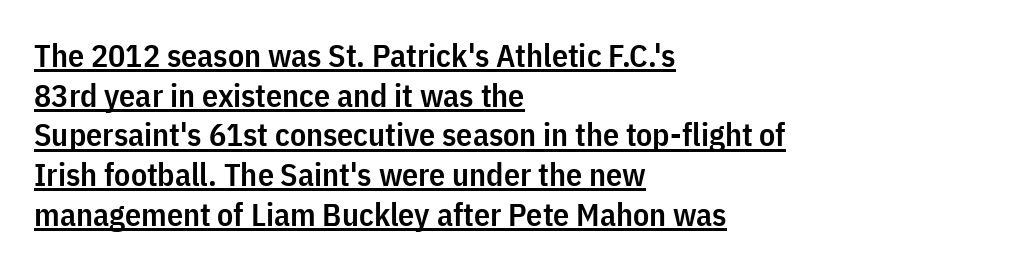
{"serif": "no", "italic": "no", "bold": "semi", "weight": "semibold", "width": "condensed", "stroke_contrast": "low", "x_height": "medium", "monospaced": "no", "underline": "yes", "align": "left", "line_spacing_ratio": 1.24, "letter_spacing": "normal", "letter_spacing_em": 0.0, "glyph_px": 32}
